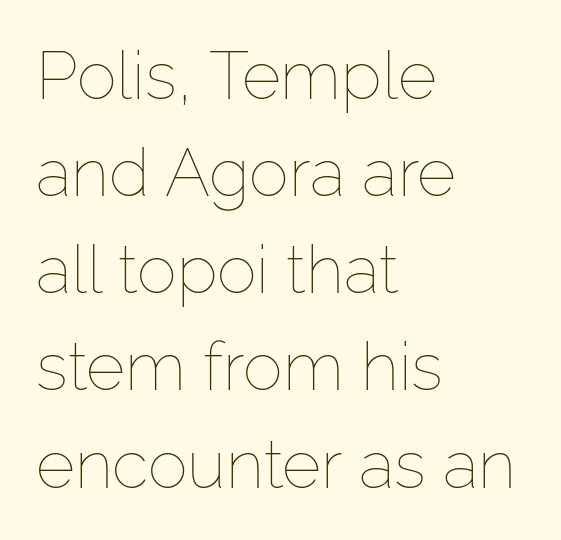
Q: Is the text bold? A: No.
Q: Is the text italic (slanted)? A: No, it is upright.
Q: Is the text underlined? A: No.
Q: How is the paragraph aligned? A: Left-aligned.
Q: Is the spacing between letters normal or unusually wide? A: Normal.
Q: Is the spacing between lines tight, normal or loose? A: Normal.
Q: Width (condensed, normal, or wide)? A: Normal.
Q: Stroke contrast? A: Low.
Q: x-height? A: Medium.
Q: Monospaced? A: No.
